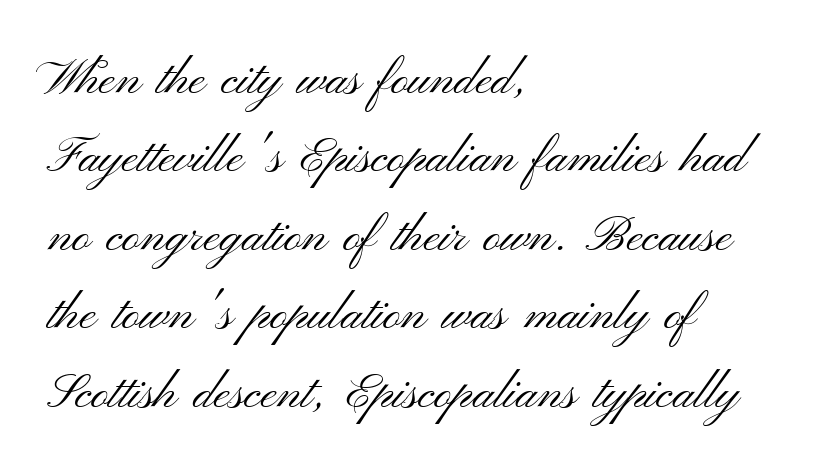
{"serif": "no", "bold": "no", "weight": "light", "width": "wide", "stroke_contrast": "medium", "x_height": "small", "monospaced": "no", "underline": "no", "align": "left", "line_spacing": "normal", "line_spacing_ratio": 1.6, "letter_spacing": "normal", "letter_spacing_em": 0.0, "glyph_px": 49}
